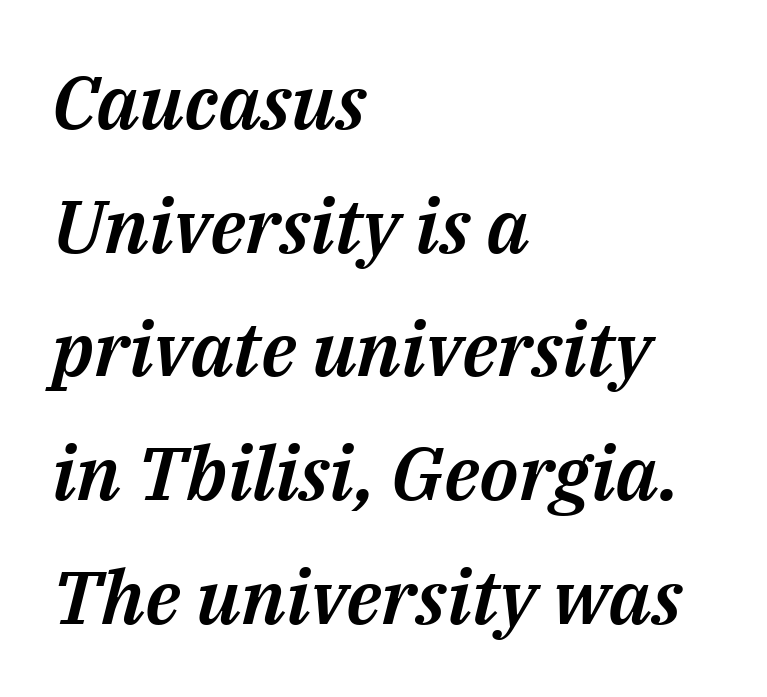
These lines sit exactly where default settings would place them. The rendering applies a slant to the glyphs. Think of a printed novel: that variable character pitch is what you see here. Layout note: lines flush left. A bare baseline throughout the passage.
